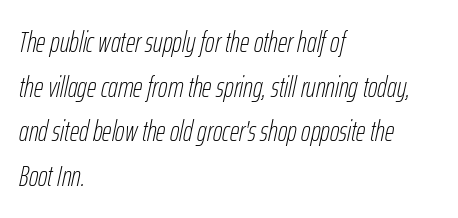
The image shows 29 px thin, condensed type, italic (leaning right); set left-aligned, normal line spacing (1.54x), normal letter spacing, not underlined; low stroke contrast and a medium x-height.
